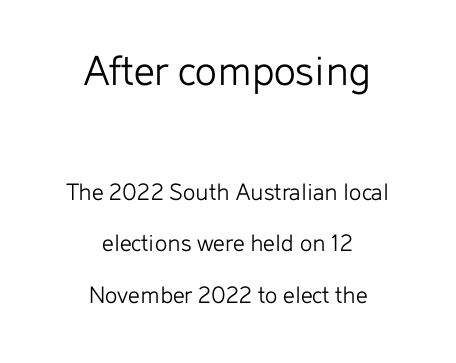
The image shows 46 px light sans-serif type, upright; set centered, loose line spacing (1.98x), normal letter spacing, not underlined; the first (top) block is 1.77x larger; low stroke contrast and a medium x-height.
